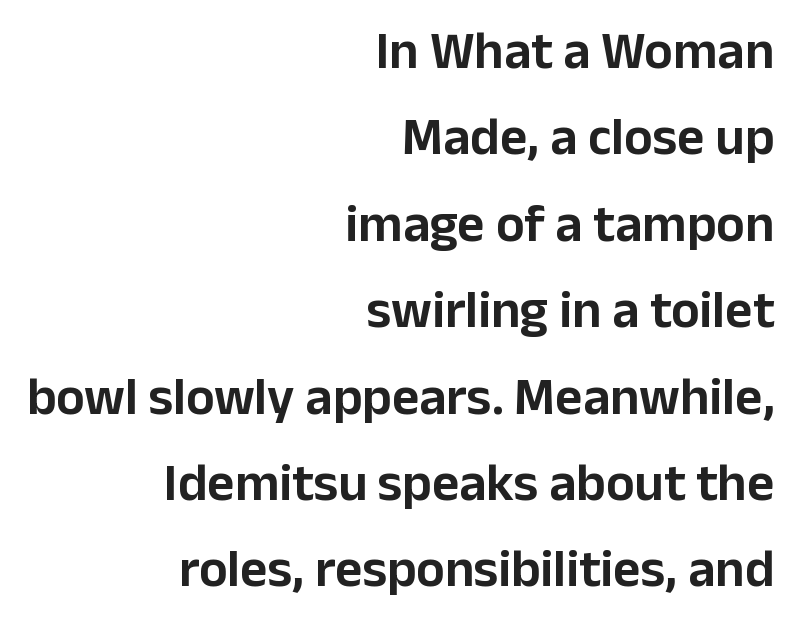
Q: Is the text italic (slanted)? A: No, it is upright.
Q: Is the typeface a serif or a sans-serif typeface? A: Sans-serif.
Q: Is the text underlined? A: No.
Q: How is the paragraph aligned? A: Right-aligned.
Q: Is the spacing between letters normal or unusually wide? A: Normal.
Q: Is the spacing between lines tight, normal or loose? A: Normal.
Q: Width (condensed, normal, or wide)? A: Normal.
Q: Stroke contrast? A: Low.
Q: x-height? A: Medium.
Q: Monospaced? A: No.
